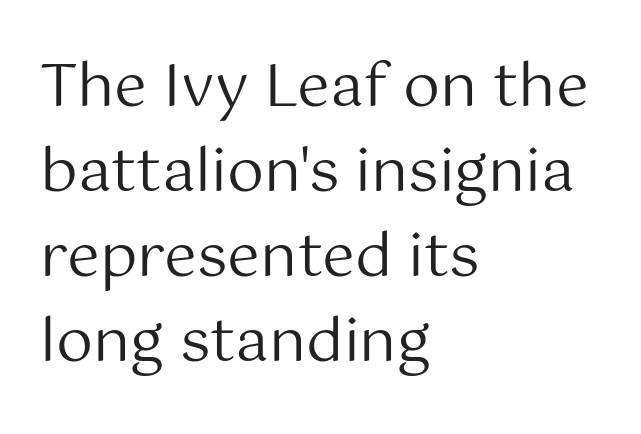
Q: Is the text bold? A: No.
Q: Is the text italic (slanted)? A: No, it is upright.
Q: Is the typeface a serif or a sans-serif typeface? A: Sans-serif.
Q: Is the text underlined? A: No.
Q: How is the paragraph aligned? A: Left-aligned.
Q: Is the spacing between letters normal or unusually wide? A: Normal.
Q: Is the spacing between lines tight, normal or loose? A: Normal.
Q: Width (condensed, normal, or wide)? A: Normal.
Q: Stroke contrast? A: Medium.
Q: x-height? A: Medium.
Q: Monospaced? A: No.
